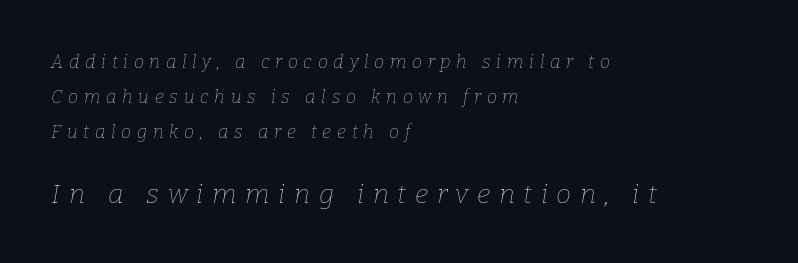
The image shows 27 px text type, italic (leaning right); set left-aligned, loose line spacing (1.94x), unusually wide letter spacing (+0.32 em), not underlined; the second (bottom) block is 1.5x larger.
